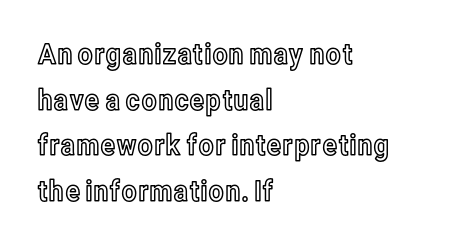
The image shows 29 px condensed type, upright; set left-aligned, normal line spacing (1.57x), normal letter spacing, not underlined; a medium x-height.
